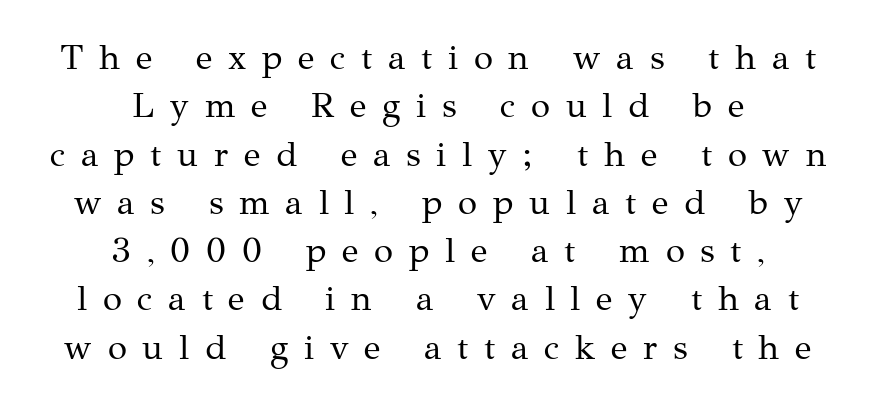
Q: Is the text bold? A: No.
Q: Is the text italic (slanted)? A: No, it is upright.
Q: Is the typeface a serif or a sans-serif typeface? A: Serif.
Q: Is the text underlined? A: No.
Q: How is the paragraph aligned? A: Centered.
Q: Is the spacing between letters normal or unusually wide? A: Unusually wide.
Q: Is the spacing between lines tight, normal or loose? A: Normal.
Q: Width (condensed, normal, or wide)? A: Normal.
Q: Stroke contrast? A: Medium.
Q: x-height? A: Medium.
Q: Monospaced? A: No.
